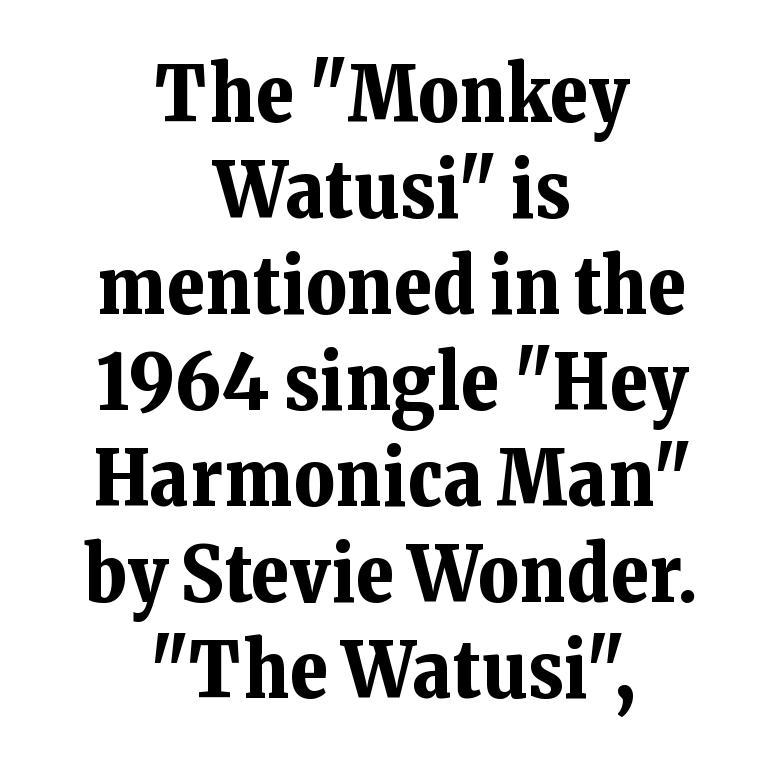
Heft: maximum for text — a bold. The typography opts for an upright posture over an oblique one. The rendering positions every line midway between the sides. Tracking value appears to be zero — textbook default spacing. A typesetter would label this face a serif. Each letter keeps its own natural width here, so spacing adapts to shape.
